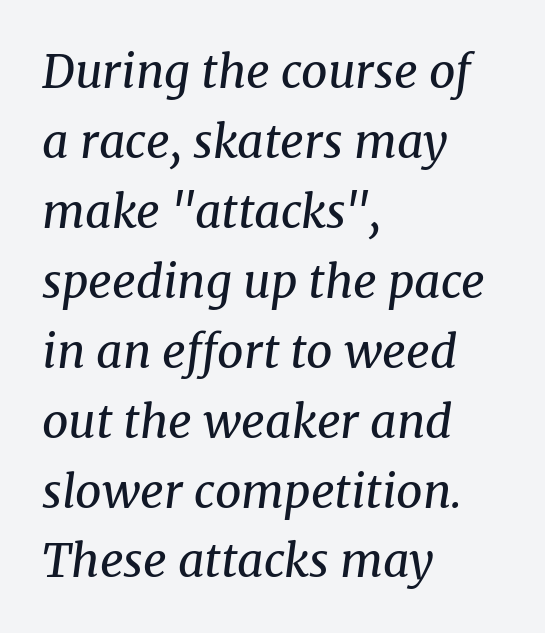
Check under the words: just untouched page. Character widths vary here, with narrow letters taking less room than wide ones. This sample uses a serif face. Successive baselines arrive at the customary interval.
